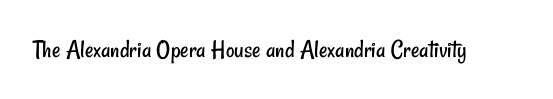
Q: Is the text bold? A: No.
Q: Is the text underlined? A: No.
Q: Is the spacing between letters normal or unusually wide? A: Normal.
